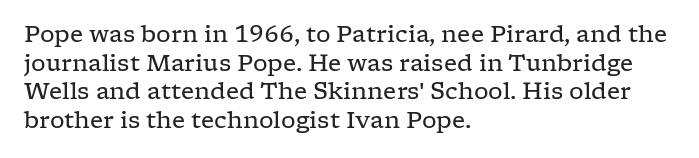
Q: Is the text bold? A: No.
Q: Is the text italic (slanted)? A: No, it is upright.
Q: Is the text underlined? A: No.
Q: How is the paragraph aligned? A: Left-aligned.
Q: Is the spacing between letters normal or unusually wide? A: Normal.
